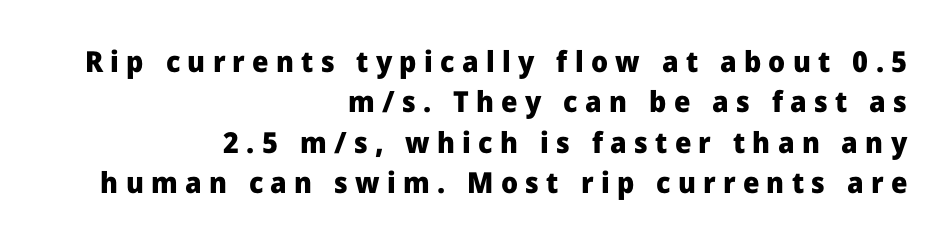
The image shows 29 px heavy sans-serif type, upright; set right-aligned, normal line spacing (1.39x), unusually wide letter spacing (+0.25 em), not underlined; low stroke contrast and a medium x-height.
